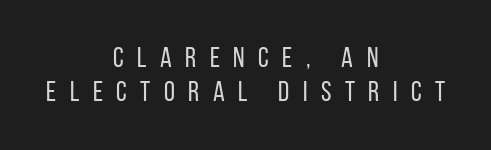
The image shows 28 px regular-weight, condensed sans-serif type, upright; set centered, line spacing 1.22x, unusually wide letter spacing (+0.48 em), not underlined; low stroke contrast and a large x-height.
